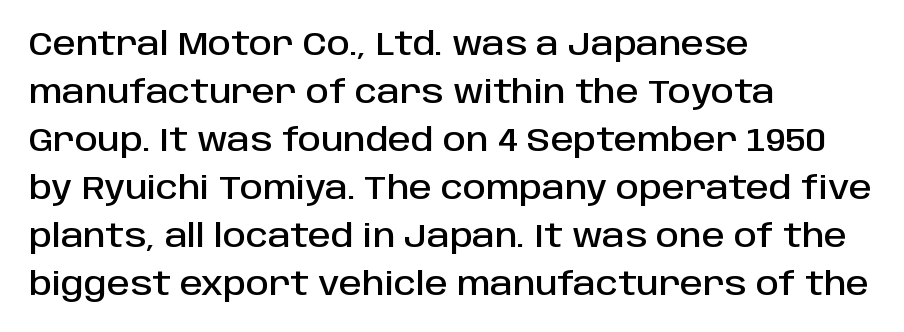
Q: Is the text italic (slanted)? A: No, it is upright.
Q: Is the typeface a serif or a sans-serif typeface? A: Sans-serif.
Q: Is the text underlined? A: No.
Q: How is the paragraph aligned? A: Left-aligned.
Q: Is the spacing between letters normal or unusually wide? A: Normal.
Q: Is the spacing between lines tight, normal or loose? A: Normal.
Q: Width (condensed, normal, or wide)? A: Normal.
Q: Stroke contrast? A: Low.
Q: x-height? A: Large.
Q: Monospaced? A: No.
